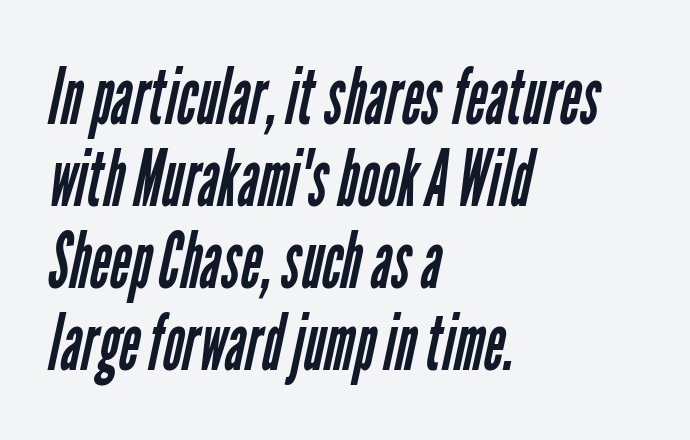
Q: Is the text bold? A: No.
Q: Is the typeface a serif or a sans-serif typeface? A: Sans-serif.
Q: Is the text underlined? A: No.
Q: How is the paragraph aligned? A: Left-aligned.
Q: Is the spacing between letters normal or unusually wide? A: Normal.
Q: Is the spacing between lines tight, normal or loose? A: Tight.
Q: Width (condensed, normal, or wide)? A: Condensed.
Q: Stroke contrast? A: Low.
Q: x-height? A: Medium.
Q: Monospaced? A: No.
